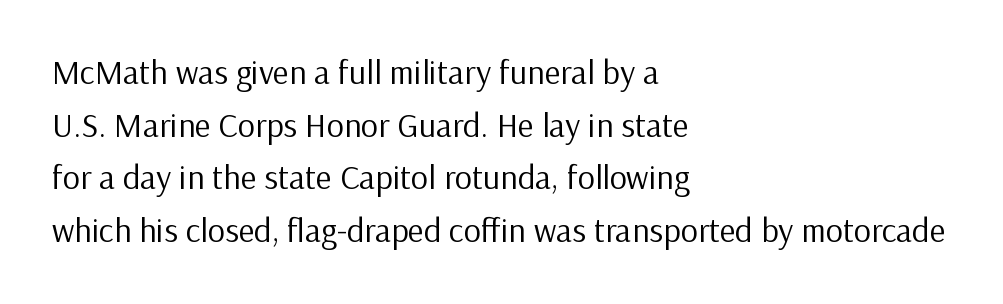
Q: Is the text bold? A: No.
Q: Is the text italic (slanted)? A: No, it is upright.
Q: Is the typeface a serif or a sans-serif typeface? A: Sans-serif.
Q: Is the text underlined? A: No.
Q: How is the paragraph aligned? A: Left-aligned.
Q: Is the spacing between letters normal or unusually wide? A: Normal.
Q: Is the spacing between lines tight, normal or loose? A: Normal.
Q: Width (condensed, normal, or wide)? A: Normal.
Q: Stroke contrast? A: Low.
Q: x-height? A: Medium.
Q: Monospaced? A: No.
